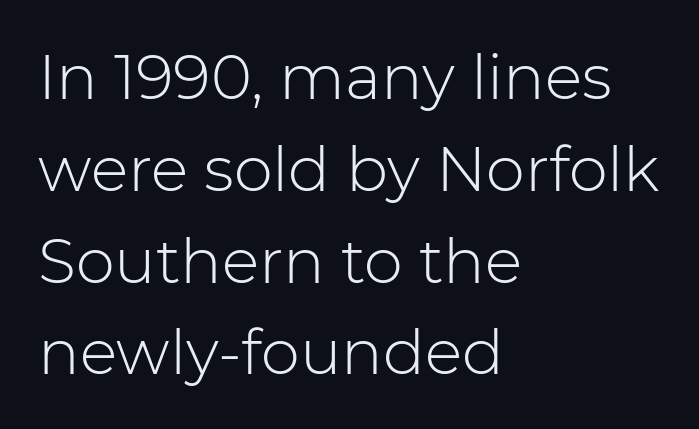
Q: Is the text bold? A: No.
Q: Is the text italic (slanted)? A: No, it is upright.
Q: Is the typeface a serif or a sans-serif typeface? A: Sans-serif.
Q: Is the text underlined? A: No.
Q: How is the paragraph aligned? A: Left-aligned.
Q: Is the spacing between letters normal or unusually wide? A: Normal.
Q: Is the spacing between lines tight, normal or loose? A: Normal.
Q: Width (condensed, normal, or wide)? A: Normal.
Q: Stroke contrast? A: Low.
Q: x-height? A: Medium.
Q: Monospaced? A: No.
